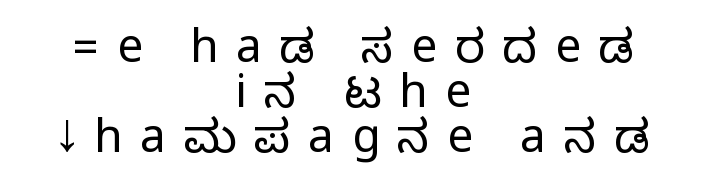
{"serif": "no", "italic": "no", "width": "condensed", "stroke_contrast": "medium", "monospaced": "no", "underline": "no", "align": "center", "line_spacing": "tight", "line_spacing_ratio": 0.98, "letter_spacing": "wide", "letter_spacing_em": 0.38, "glyph_px": 46}
